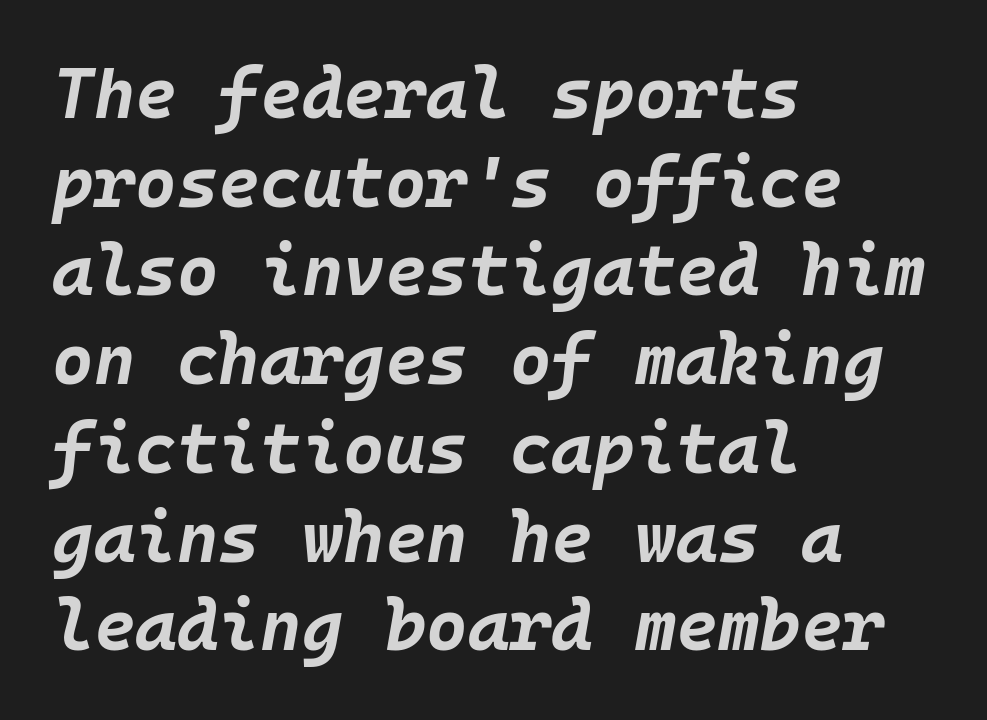
Q: Is the text bold? A: Yes.
Q: Is the text italic (slanted)? A: Yes, it leans right by about 10 degrees.
Q: Is the text underlined? A: No.
Q: How is the paragraph aligned? A: Left-aligned.
Q: Is the spacing between letters normal or unusually wide? A: Normal.
Q: Is the spacing between lines tight, normal or loose? A: Normal.
Q: Width (condensed, normal, or wide)? A: Normal.
Q: Stroke contrast? A: Low.
Q: x-height? A: Large.
Q: Monospaced? A: Yes.
